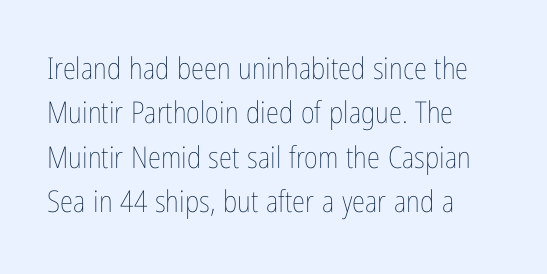
{"italic": "no", "bold": "no", "weight": "thin", "width": "condensed", "stroke_contrast": "low", "x_height": "medium", "monospaced": "no", "underline": "no", "align": "left", "line_spacing": "normal", "line_spacing_ratio": 1.48, "letter_spacing": "normal", "letter_spacing_em": 0.0, "glyph_px": 30}
